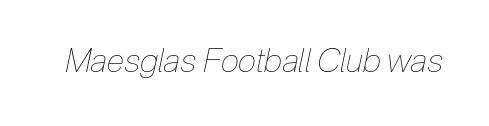
Look at the tracking — it's just the regular setting, nothing added. The area under the type is left untouched. Proportional: the letters do not fall into vertical columns. The weight would be labelled regular, book, light, or lighter still.
